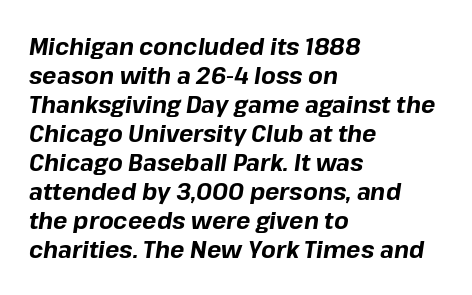
The image shows 24 px bold type, italic (leaning right); set left-aligned, line spacing 1.21x, normal letter spacing, not underlined.
